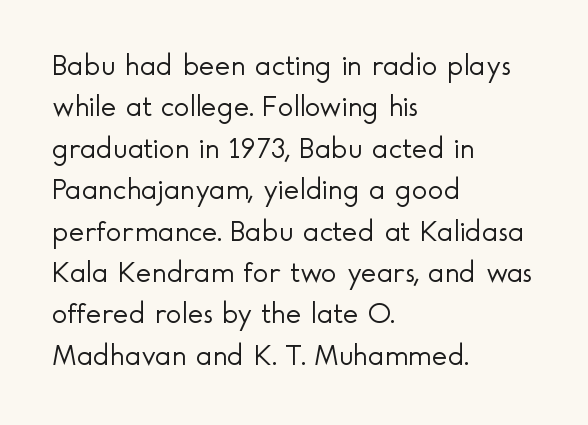
The image shows 30 px light sans-serif type, upright; set left-aligned, normal line spacing (1.38x), normal letter spacing, not underlined; a small x-height.
